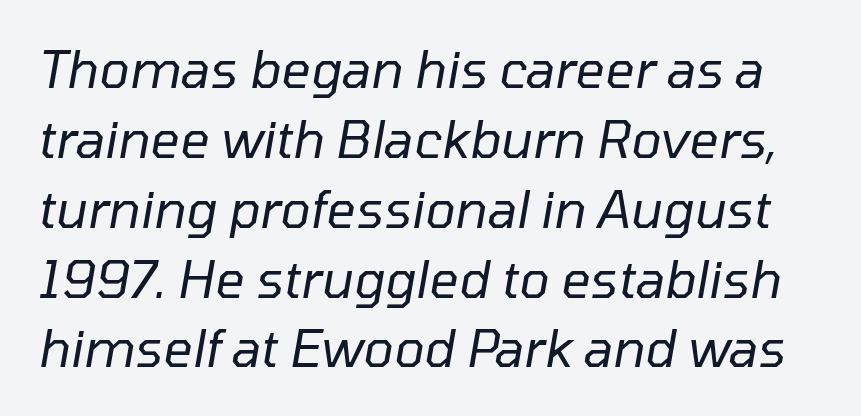
Q: Is the text bold? A: No.
Q: Is the text italic (slanted)? A: Yes, it leans right by about 10 degrees.
Q: Is the text underlined? A: No.
Q: Is the spacing between letters normal or unusually wide? A: Normal.
Q: Is the spacing between lines tight, normal or loose? A: Normal.
Q: Width (condensed, normal, or wide)? A: Normal.
Q: Stroke contrast? A: Low.
Q: x-height? A: Medium.
Q: Monospaced? A: No.
